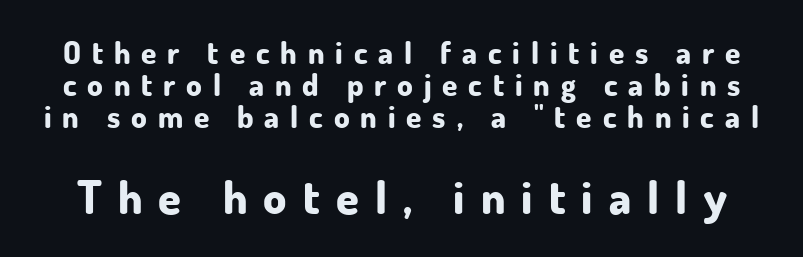
Q: Is the text bold? A: Yes.
Q: Is the text italic (slanted)? A: No, it is upright.
Q: Is the typeface a serif or a sans-serif typeface? A: Sans-serif.
Q: Is the text underlined? A: No.
Q: Is the spacing between letters normal or unusually wide? A: Unusually wide.
Q: Is the spacing between lines tight, normal or loose? A: Tight.
Q: Which block of text is set in a larger size, the first (top) or the second (bottom)? A: The second (bottom) one.
Q: Width (condensed, normal, or wide)? A: Normal.
Q: Stroke contrast? A: Low.
Q: x-height? A: Small.
Q: Monospaced? A: No.
